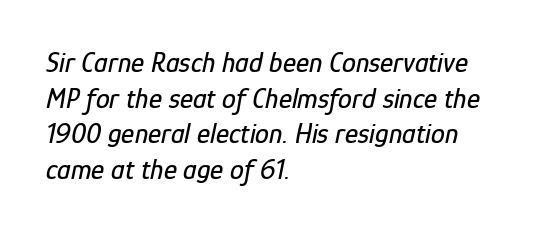
The tracking reads as untouched default to a designer's eye. Every row of glyphs begins at an identical x-position on the left. The string is rendered with underlining switched off. Vertically, the passage feels balanced, rows spaced as you'd expect.
